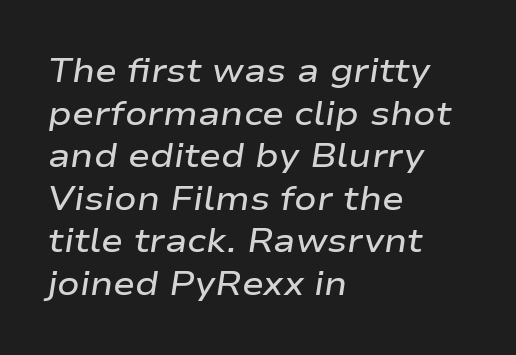
The image shows 33 px semibold, wide type, italic (leaning right); set left-aligned, normal line spacing (1.29x), normal letter spacing, not underlined; low stroke contrast and a medium x-height.
